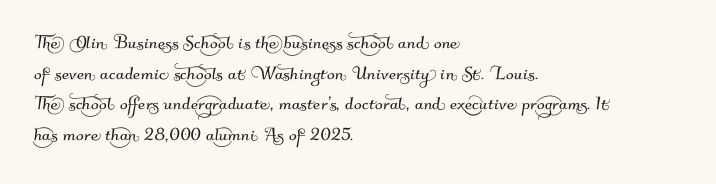
Q: Is the text underlined? A: No.
Q: How is the paragraph aligned? A: Left-aligned.
Q: Is the spacing between letters normal or unusually wide? A: Normal.
Q: Is the spacing between lines tight, normal or loose? A: Normal.
